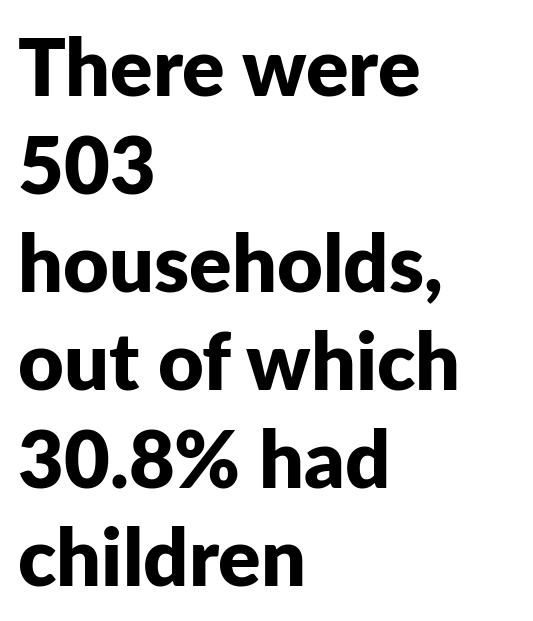
The horizontal fit of the characters is conventional and even. The strip under each line holds only bare page. The typesetting leans heavy: a genuine bold. Note: no serifs on the glyphs. Italic: no, the glyphs are upright roman.
